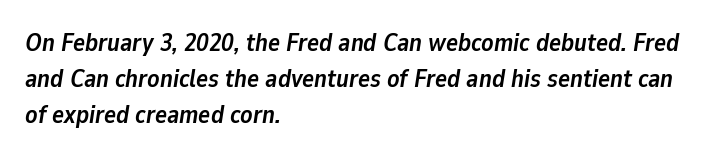
Spacing between characters is what you'd get straight out of the box. The string is rendered with underlining switched off. The lines in this sample share a left origin and differ only in where they stop. Weight check: bold — yes, fully. The letters are slanted; this is an italic face.
